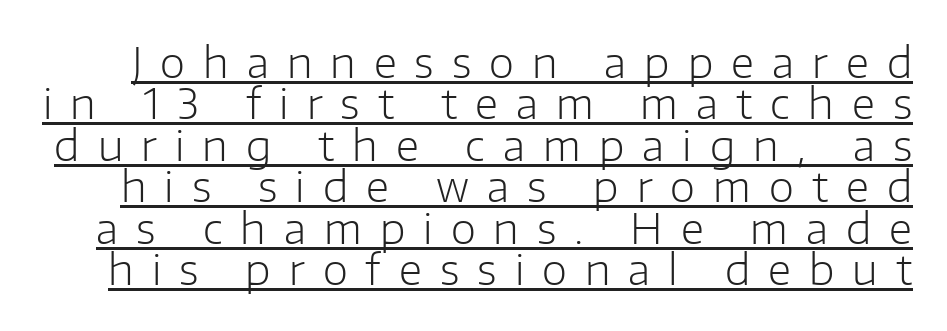
{"serif": "no", "italic": "no", "bold": "no", "weight": "light", "width": "normal", "stroke_contrast": "low", "x_height": "medium", "monospaced": "no", "underline": "yes", "line_spacing": "tight", "line_spacing_ratio": 1.01, "letter_spacing": "wide", "letter_spacing_em": 0.44, "glyph_px": 41}
